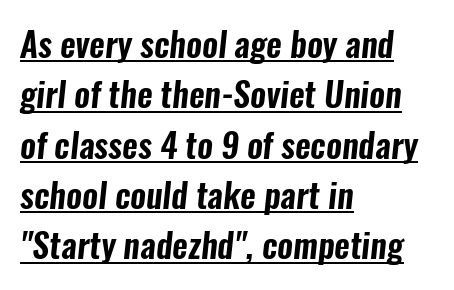
Q: Is the typeface a serif or a sans-serif typeface? A: Sans-serif.
Q: Is the text underlined? A: Yes.
Q: How is the paragraph aligned? A: Left-aligned.
Q: Is the spacing between letters normal or unusually wide? A: Normal.
Q: Is the spacing between lines tight, normal or loose? A: Normal.
Q: Width (condensed, normal, or wide)? A: Condensed.
Q: Stroke contrast? A: Low.
Q: x-height? A: Medium.
Q: Monospaced? A: No.
